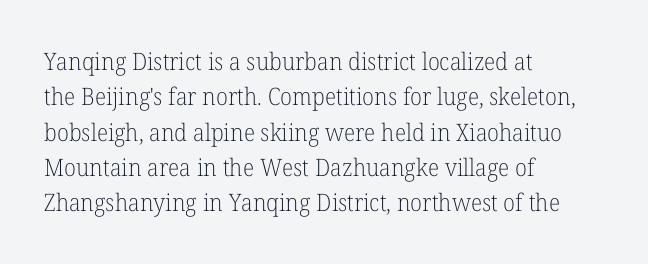
Q: Is the text bold? A: No.
Q: Is the text italic (slanted)? A: No, it is upright.
Q: Is the text underlined? A: No.
Q: How is the paragraph aligned? A: Left-aligned.
Q: Is the spacing between letters normal or unusually wide? A: Normal.
Q: Is the spacing between lines tight, normal or loose? A: Normal.
